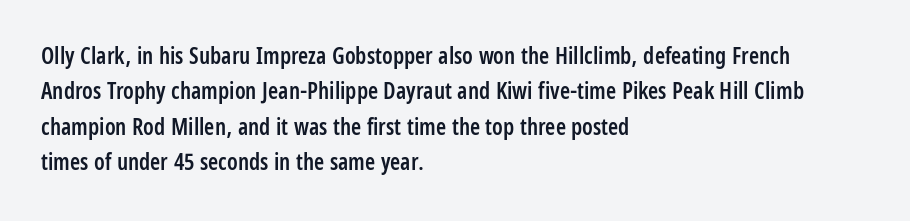
The image shows 23 px text type, upright; set left-aligned, normal line spacing (1.54x), normal letter spacing, not underlined.
